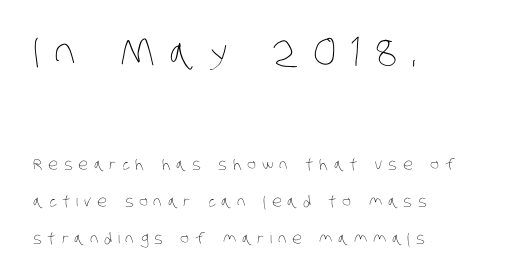
Whoever set this made the first block the dominant, larger element. Unmarked baselines from the first word to the last. The cut favours lightness, reaching ordinary text weight at its darkest. Looks like regular typesetting: each glyph gets only the width it needs. Horizontal alignment here is leftward, the default for most running prose.
